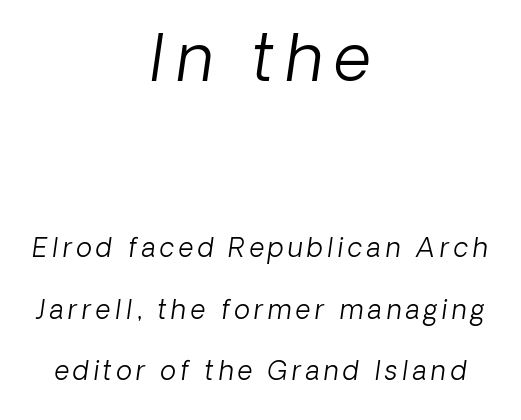
{"italic": "yes", "lean": "right", "slant_degrees": 8, "bold": "no", "weight": "light", "width": "normal", "stroke_contrast": "low", "x_height": "medium", "monospaced": "no", "underline": "no", "align": "center", "line_spacing": "loose", "line_spacing_ratio": 2.36, "larger_block": "first", "size_ratio": 2.5, "glyph_px": 65}
